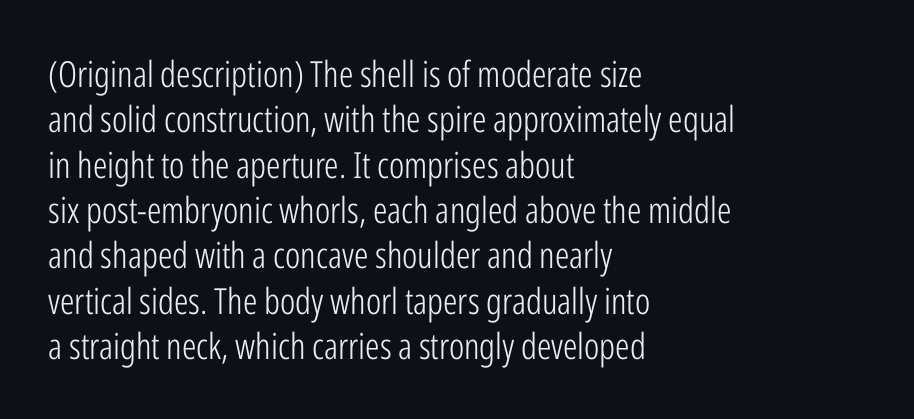
{"serif": "no", "italic": "no", "bold": "no", "weight": "light", "width": "condensed", "stroke_contrast": "low", "x_height": "medium", "monospaced": "no", "underline": "no", "align": "left", "line_spacing": "normal", "line_spacing_ratio": 1.26, "letter_spacing": "normal", "letter_spacing_em": 0.0, "glyph_px": 36}
